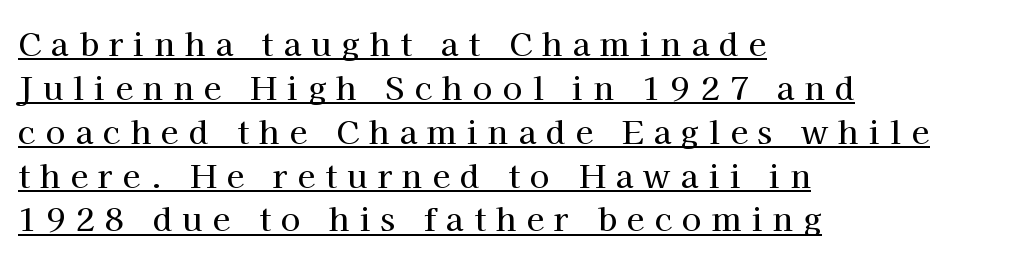
Q: Is the text italic (slanted)? A: No, it is upright.
Q: Is the typeface a serif or a sans-serif typeface? A: Serif.
Q: Is the text underlined? A: Yes.
Q: How is the paragraph aligned? A: Left-aligned.
Q: Is the spacing between letters normal or unusually wide? A: Unusually wide.
Q: Is the spacing between lines tight, normal or loose? A: Normal.
Q: Width (condensed, normal, or wide)? A: Normal.
Q: Stroke contrast? A: High.
Q: x-height? A: Medium.
Q: Monospaced? A: No.
